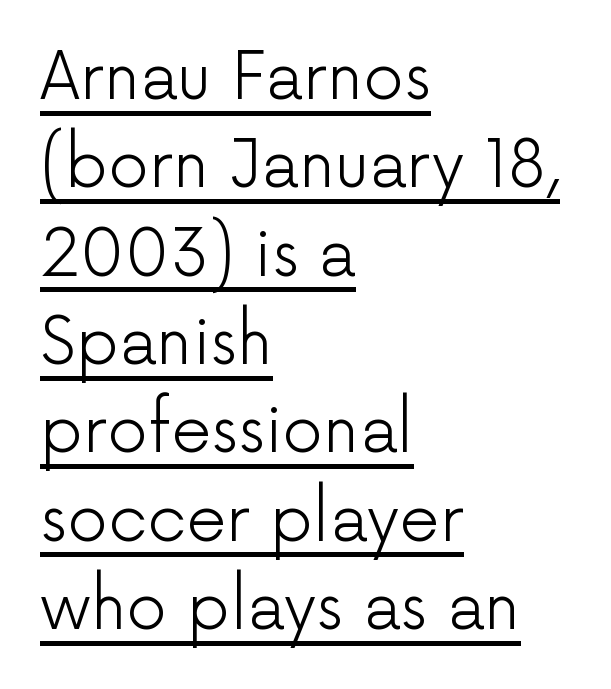
This reads as an unemphasized weight, regular at the heaviest. These lines are rendered in a variable-pitch font. The letters stand upright; this is a roman face. Glance below the letters and you will spot a drawn line.
